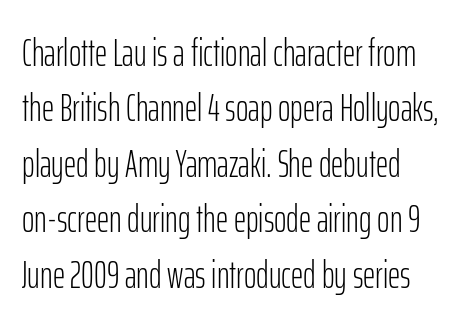
The image shows 38 px light, condensed sans-serif type, upright; set left-aligned, normal line spacing (1.46x), normal letter spacing, not underlined; low stroke contrast and a medium x-height.
